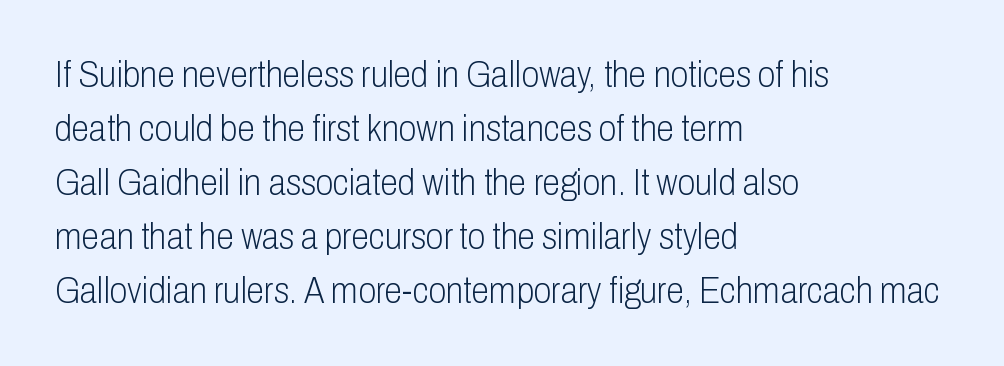
Reading down the block, your eye returns to a fixed left position each line. The zone under the glyphs is completely vacant. The letterforms sit shoulder to shoulder at normal distance. Does the type have serifs? No, each stem ends abruptly. Summary of weight: not heavy and not bold.
